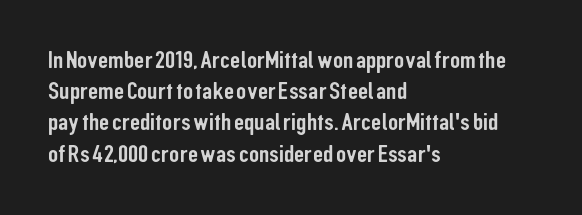
{"italic": "no", "underline": "no", "align": "left", "line_spacing": "normal", "line_spacing_ratio": 1.25, "letter_spacing": "normal", "letter_spacing_em": 0.0, "glyph_px": 25}
